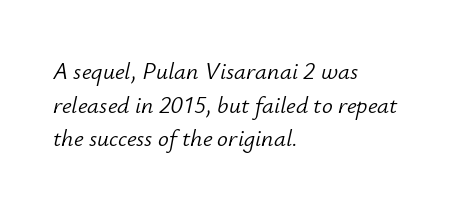
Q: Is the text bold? A: No.
Q: Is the text italic (slanted)? A: Yes, it leans right by about 12 degrees.
Q: Is the text underlined? A: No.
Q: How is the paragraph aligned? A: Left-aligned.
Q: Is the spacing between letters normal or unusually wide? A: Normal.
Q: Is the spacing between lines tight, normal or loose? A: Normal.
